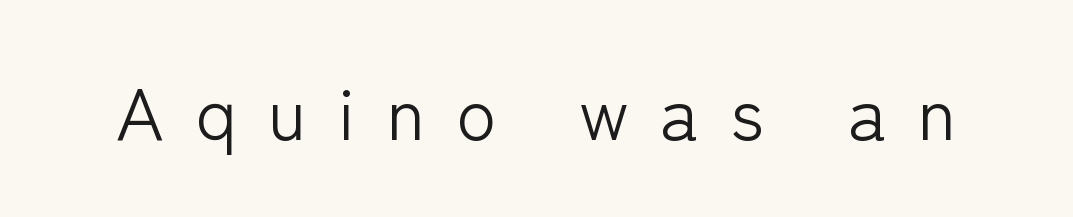
The cut favours lightness, reaching ordinary text weight at its darkest. The foot of each line stays bare and open. Do the characters align in a grid? No, the font is proportional. Font category for this specimen: sans-serif. Display-style spreading of the glyphs; the letterfit is very open. Upright lettering throughout.
